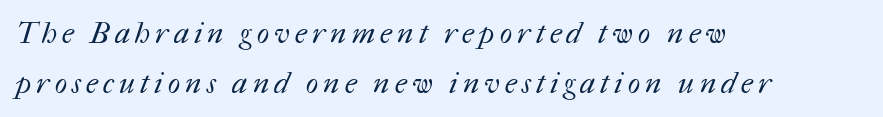
The image shows 29 px regular-weight type; set left-aligned, line spacing 1.72x, not underlined; medium stroke contrast and a medium x-height.
